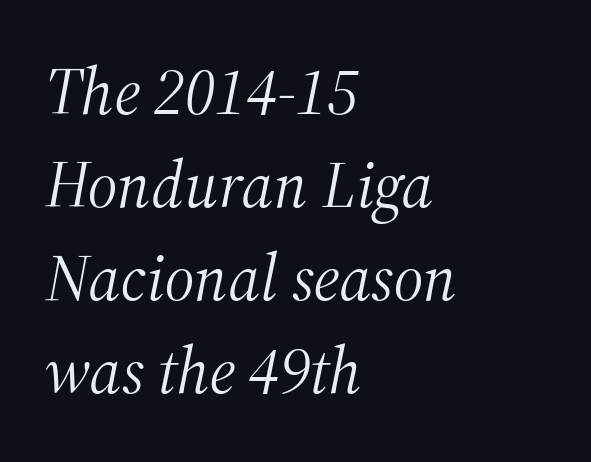
Q: Is the text bold? A: No.
Q: Is the text italic (slanted)? A: Yes, it leans right by about 12 degrees.
Q: Is the typeface a serif or a sans-serif typeface? A: Serif.
Q: Is the text underlined? A: No.
Q: How is the paragraph aligned? A: Left-aligned.
Q: Is the spacing between letters normal or unusually wide? A: Normal.
Q: Is the spacing between lines tight, normal or loose? A: Normal.
Q: Width (condensed, normal, or wide)? A: Normal.
Q: Stroke contrast? A: Medium.
Q: x-height? A: Medium.
Q: Monospaced? A: No.
